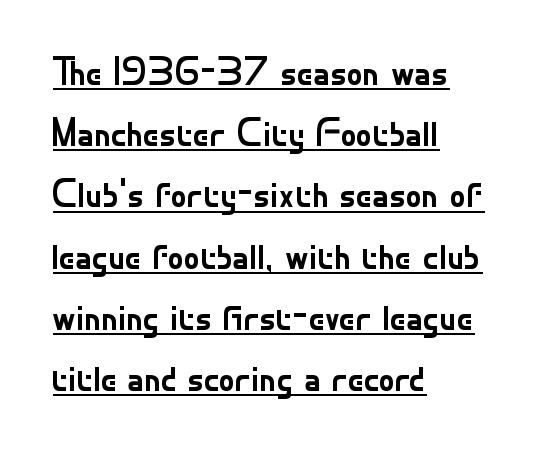
Q: Is the text bold? A: No.
Q: Is the text italic (slanted)? A: No, it is upright.
Q: Is the typeface a serif or a sans-serif typeface? A: Sans-serif.
Q: Is the text underlined? A: Yes.
Q: How is the paragraph aligned? A: Left-aligned.
Q: Is the spacing between letters normal or unusually wide? A: Normal.
Q: Is the spacing between lines tight, normal or loose? A: Normal.
Q: Width (condensed, normal, or wide)? A: Normal.
Q: Stroke contrast? A: Low.
Q: x-height? A: Small.
Q: Monospaced? A: No.
